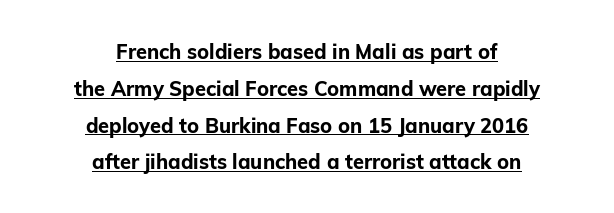
Horizontally, the lines are justified to the midpoint only. The line texture is even and compact thanks to regular tracking. Looks like someone drew a line under every word here. Italic: no, the glyphs are upright roman. Chunky letters — that's bold for sure.
